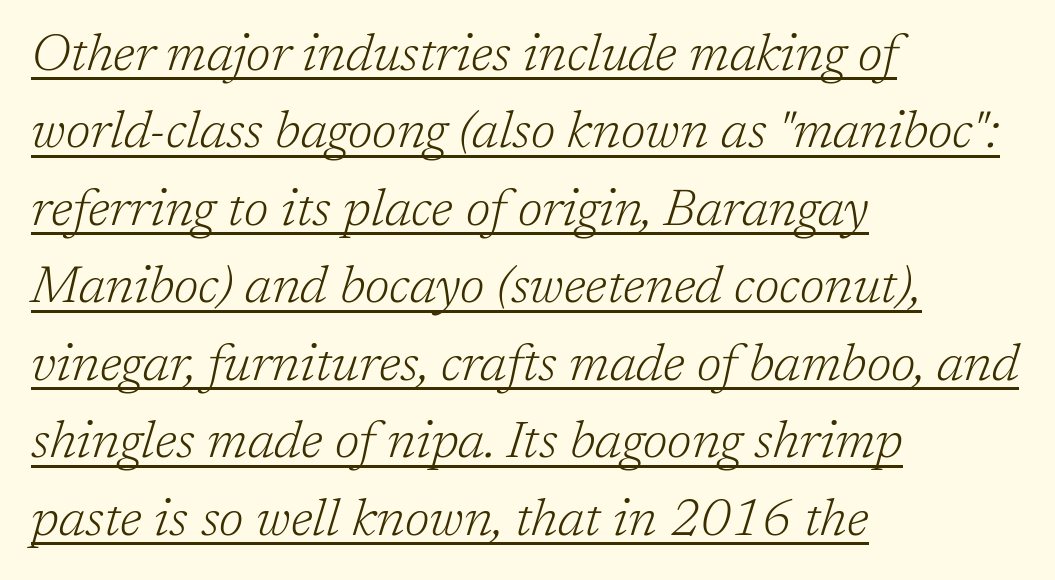
Q: Is the text bold? A: No.
Q: Is the text italic (slanted)? A: Yes, it leans right by about 17 degrees.
Q: Is the typeface a serif or a sans-serif typeface? A: Serif.
Q: Is the text underlined? A: Yes.
Q: How is the paragraph aligned? A: Left-aligned.
Q: Is the spacing between letters normal or unusually wide? A: Normal.
Q: Is the spacing between lines tight, normal or loose? A: Normal.
Q: Width (condensed, normal, or wide)? A: Normal.
Q: Stroke contrast? A: Low.
Q: x-height? A: Medium.
Q: Monospaced? A: No.
